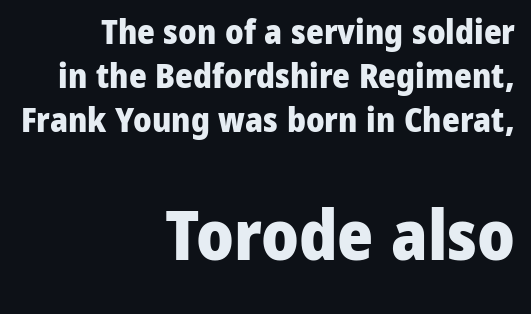
Q: Is the text bold? A: Yes.
Q: Is the text italic (slanted)? A: No, it is upright.
Q: Is the typeface a serif or a sans-serif typeface? A: Sans-serif.
Q: Is the text underlined? A: No.
Q: How is the paragraph aligned? A: Right-aligned.
Q: Is the spacing between letters normal or unusually wide? A: Normal.
Q: Is the spacing between lines tight, normal or loose? A: Normal.
Q: Which block of text is set in a larger size, the first (top) or the second (bottom)? A: The second (bottom) one.
Q: Width (condensed, normal, or wide)? A: Normal.
Q: Stroke contrast? A: Low.
Q: x-height? A: Medium.
Q: Monospaced? A: No.
